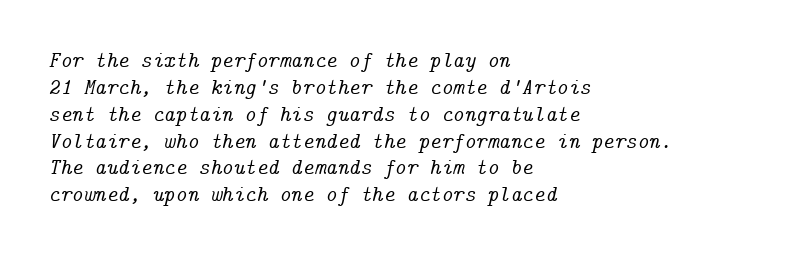
The image shows 22 px text type, italic (leaning right); set left-aligned, line spacing 1.22x, normal letter spacing, not underlined.
